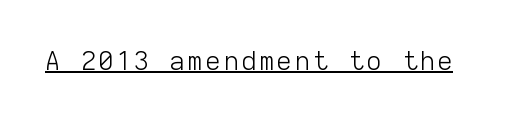
The image shows 25 px text type, upright; set underlined.
